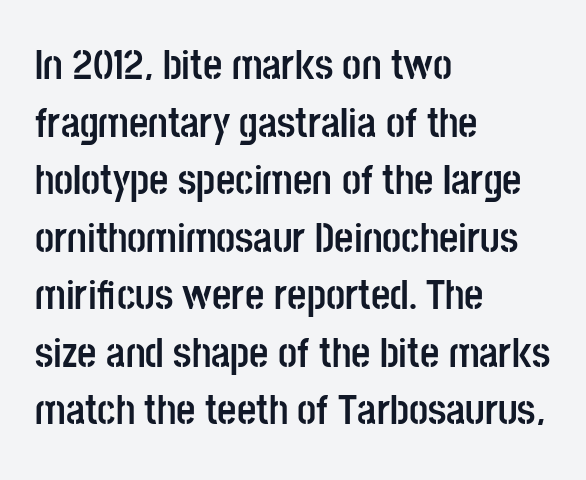
Q: Is the text bold? A: Yes.
Q: Is the text italic (slanted)? A: No, it is upright.
Q: Is the typeface a serif or a sans-serif typeface? A: Sans-serif.
Q: Is the text underlined? A: No.
Q: How is the paragraph aligned? A: Left-aligned.
Q: Is the spacing between letters normal or unusually wide? A: Normal.
Q: Is the spacing between lines tight, normal or loose? A: Normal.
Q: Width (condensed, normal, or wide)? A: Condensed.
Q: Stroke contrast? A: Low.
Q: x-height? A: Large.
Q: Monospaced? A: No.
